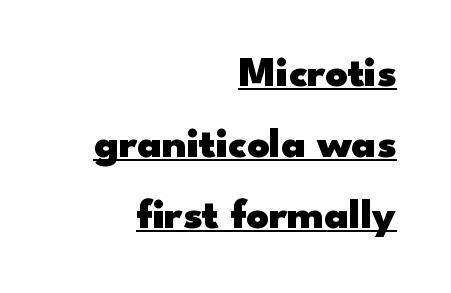
{"serif": "no", "italic": "no", "bold": "yes", "weight": "heavy", "width": "wide", "stroke_contrast": "low", "x_height": "small", "monospaced": "no", "underline": "yes", "align": "right", "line_spacing": "normal", "line_spacing_ratio": 1.65, "letter_spacing": "normal", "letter_spacing_em": 0.0, "glyph_px": 43}
